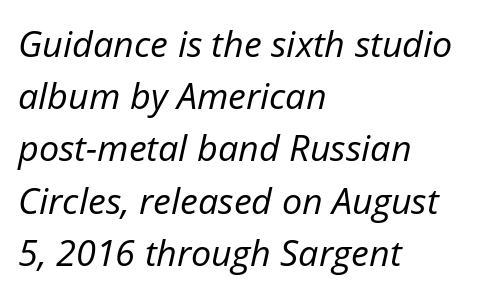
The image shows 36 px regular-weight type, italic (leaning right); set left-aligned, normal line spacing (1.45x), normal letter spacing, not underlined; low stroke contrast and a medium x-height.
